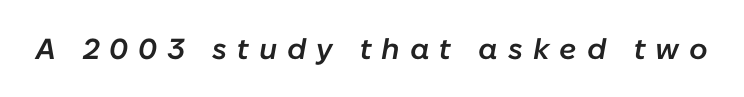
The image shows 29 px semibold type, italic (leaning right); set unusually wide letter spacing (+0.34 em), not underlined; low stroke contrast and a medium x-height.
